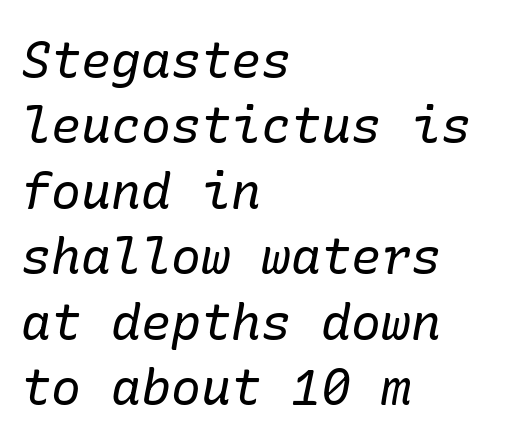
{"italic": "yes", "lean": "right", "slant_degrees": 10, "bold": "no", "weight": "regular", "width": "normal", "stroke_contrast": "low", "x_height": "medium", "underline": "no", "align": "left", "line_spacing": "normal", "line_spacing_ratio": 1.31, "letter_spacing": "normal", "letter_spacing_em": 0.0, "glyph_px": 50}
